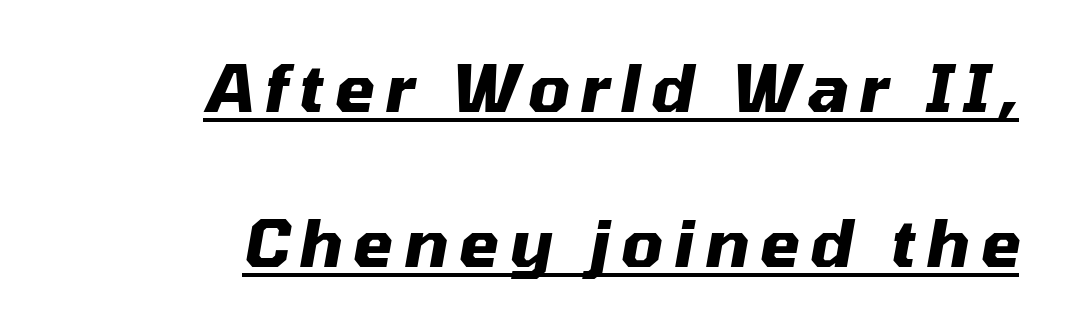
The image shows 65 px heavy type, italic (leaning right); set right-aligned, loose line spacing (2.39x), underlined; medium stroke contrast and a medium x-height.
